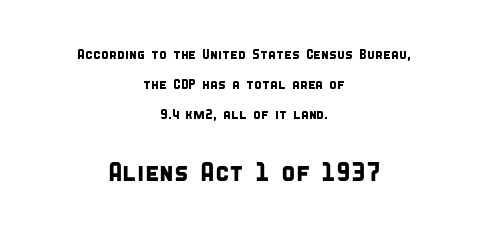
The image shows 26 px text type; set centered, loose line spacing (2.15x), normal letter spacing, not underlined; the second (bottom) block is 1.86x larger.
